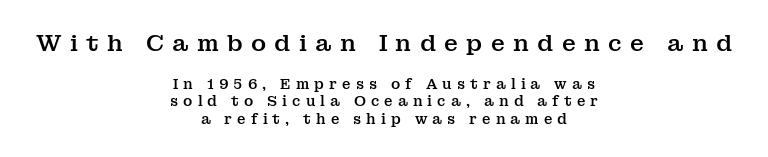
Q: Is the text italic (slanted)? A: No, it is upright.
Q: Is the text underlined? A: No.
Q: How is the paragraph aligned? A: Centered.
Q: Is the spacing between letters normal or unusually wide? A: Unusually wide.
Q: Which block of text is set in a larger size, the first (top) or the second (bottom)? A: The first (top) one.
